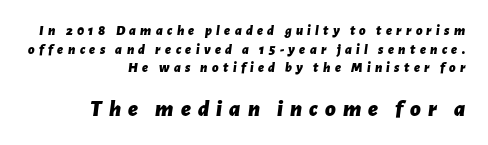
Q: Is the text bold? A: Yes.
Q: Is the text italic (slanted)? A: Yes, it leans right by about 7 degrees.
Q: Is the text underlined? A: No.
Q: How is the paragraph aligned? A: Right-aligned.
Q: Is the spacing between letters normal or unusually wide? A: Unusually wide.
Q: Is the spacing between lines tight, normal or loose? A: Normal.
Q: Which block of text is set in a larger size, the first (top) or the second (bottom)? A: The second (bottom) one.
